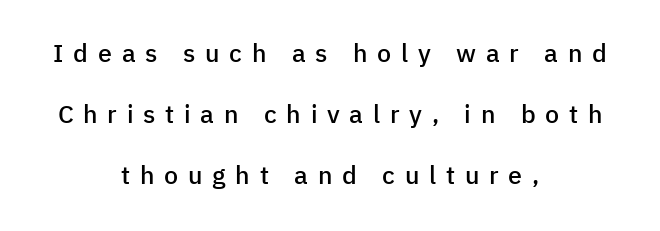
The image shows 25 px text type, upright; set centered, loose line spacing (2.44x), unusually wide letter spacing (+0.39 em), not underlined.
